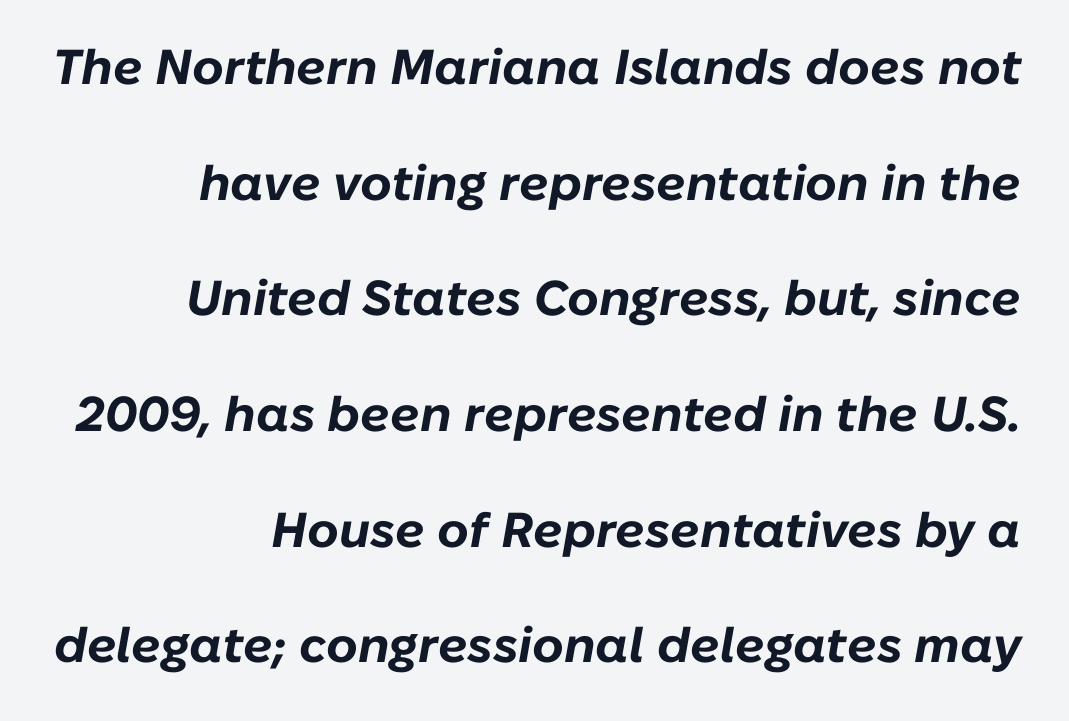
The image shows 49 px bold type, italic (leaning right); set right-aligned, loose line spacing (2.36x), normal letter spacing, not underlined; low stroke contrast and a medium x-height.
